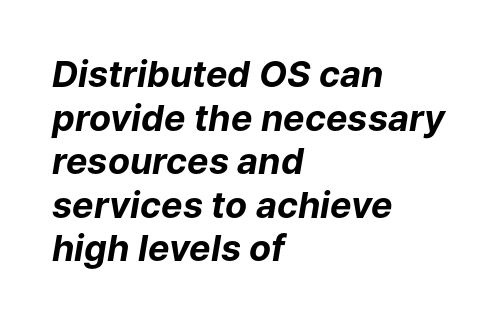
Descenders hang freely into open space. The typography opts for an oblique posture over an upright one. The face used here has the dense, thick strokes of a bold. The paragraph shown leans on its left margin.
